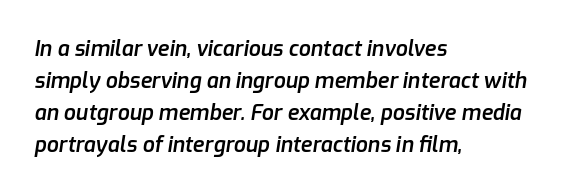
{"italic": "yes", "lean": "right", "slant_degrees": 9, "bold": "semi", "underline": "no", "align": "left", "line_spacing": "normal", "line_spacing_ratio": 1.53, "letter_spacing": "normal", "letter_spacing_em": 0.0, "glyph_px": 21}
